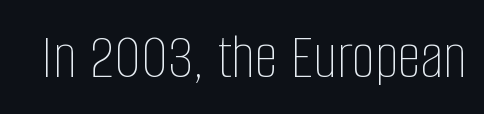
Q: Is the text bold? A: No.
Q: Is the text italic (slanted)? A: No, it is upright.
Q: Is the text underlined? A: No.
Q: Is the spacing between letters normal or unusually wide? A: Normal.
Q: Width (condensed, normal, or wide)? A: Condensed.
Q: Stroke contrast? A: Low.
Q: x-height? A: Large.
Q: Monospaced? A: No.
